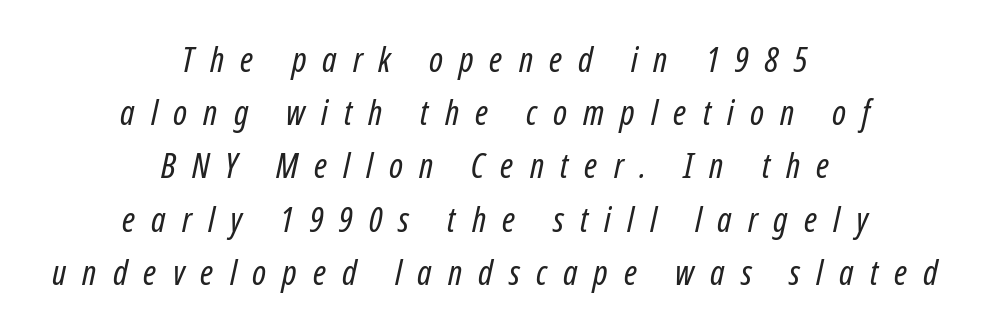
The image shows 35 px regular-weight, condensed sans-serif type; set centered, normal line spacing (1.52x), unusually wide letter spacing (+0.46 em), not underlined; low stroke contrast and a medium x-height.
